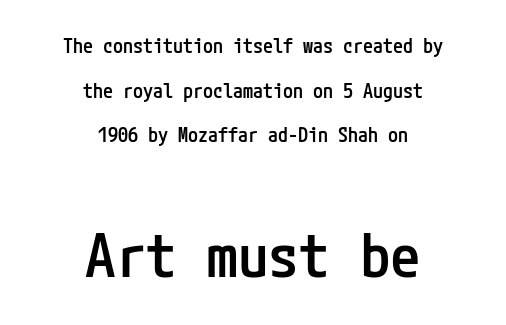
The composition opens small and finishes big. Rendered with straight, roman letterforms. Weight check: semibold — heavier than regular, not quite bold. The passage shown stacks its lines with a broad gap.
